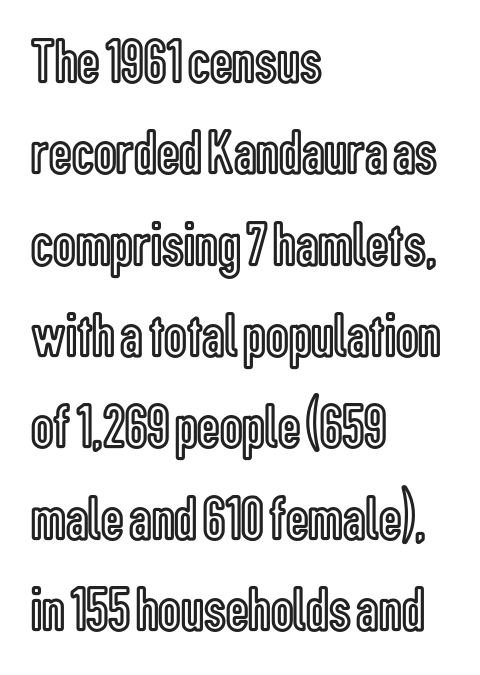
Q: Is the text italic (slanted)? A: No, it is upright.
Q: Is the text underlined? A: No.
Q: How is the paragraph aligned? A: Left-aligned.
Q: Is the spacing between letters normal or unusually wide? A: Normal.
Q: Is the spacing between lines tight, normal or loose? A: Normal.
Q: Width (condensed, normal, or wide)? A: Condensed.
Q: x-height? A: Medium.
Q: Monospaced? A: No.
